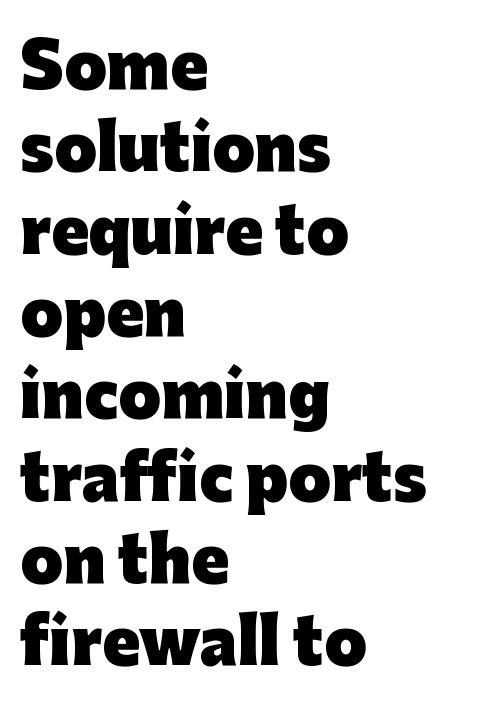
Q: Is the text bold? A: Yes.
Q: Is the text italic (slanted)? A: No, it is upright.
Q: Is the typeface a serif or a sans-serif typeface? A: Sans-serif.
Q: Is the text underlined? A: No.
Q: How is the paragraph aligned? A: Left-aligned.
Q: Is the spacing between letters normal or unusually wide? A: Normal.
Q: Is the spacing between lines tight, normal or loose? A: Normal.
Q: Width (condensed, normal, or wide)? A: Normal.
Q: Stroke contrast? A: Low.
Q: x-height? A: Medium.
Q: Monospaced? A: No.
